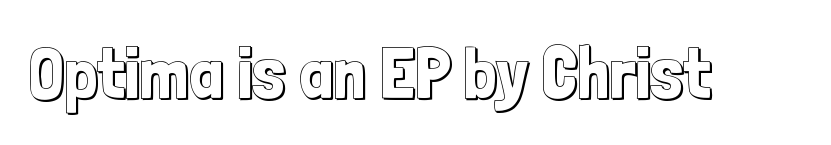
Q: Is the text italic (slanted)? A: No, it is upright.
Q: Is the text underlined? A: No.
Q: Is the spacing between letters normal or unusually wide? A: Normal.
Q: Width (condensed, normal, or wide)? A: Condensed.
Q: x-height? A: Medium.
Q: Monospaced? A: No.
